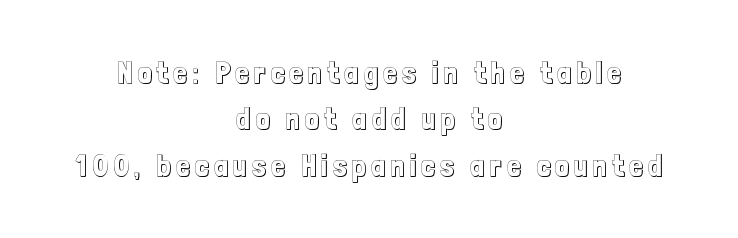
{"italic": "no", "width": "condensed", "x_height": "medium", "monospaced": "no", "underline": "no", "align": "center", "line_spacing": "normal", "line_spacing_ratio": 1.55, "glyph_px": 30}
